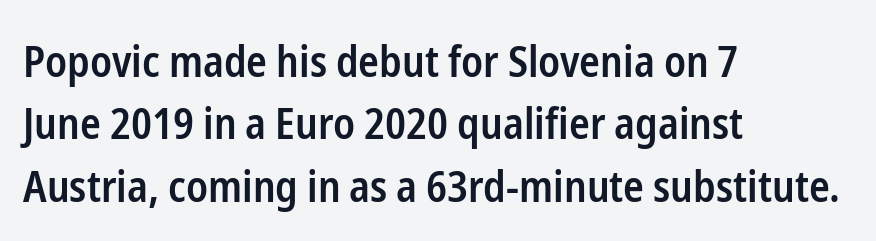
{"serif": "no", "italic": "no", "bold": "semi", "weight": "semibold", "width": "condensed", "stroke_contrast": "low", "x_height": "medium", "monospaced": "no", "underline": "no", "align": "left", "line_spacing": "normal", "line_spacing_ratio": 1.45, "letter_spacing": "normal", "letter_spacing_em": 0.0, "glyph_px": 43}
